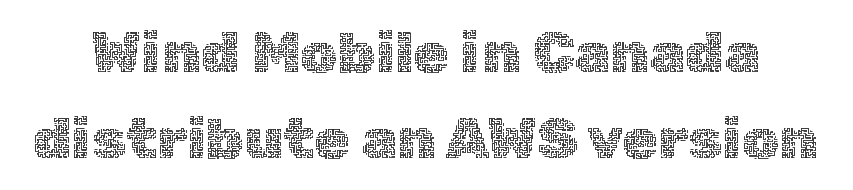
Stem width sits at or under what a default text font uses. Students, note that the glyphs here touch the page at normal intervals. The specimen reads as upright at a glance. The letters advance in unequal steps, a hallmark of proportional type. Leading matches the norm, producing a regular column.
